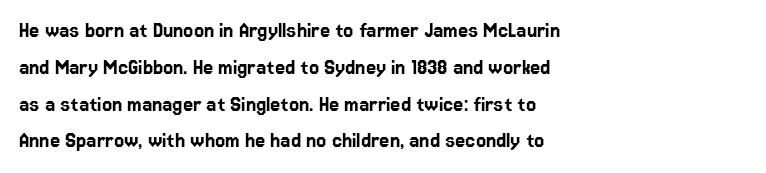
Every character sits straight up, as roman type does. Where is the straight margin? On the left. The rendering uses a moderate line-height, typical for paragraphs. Just letters on the line, the space beneath them empty. Compared with typical body copy, the letter spacing here is the same.
